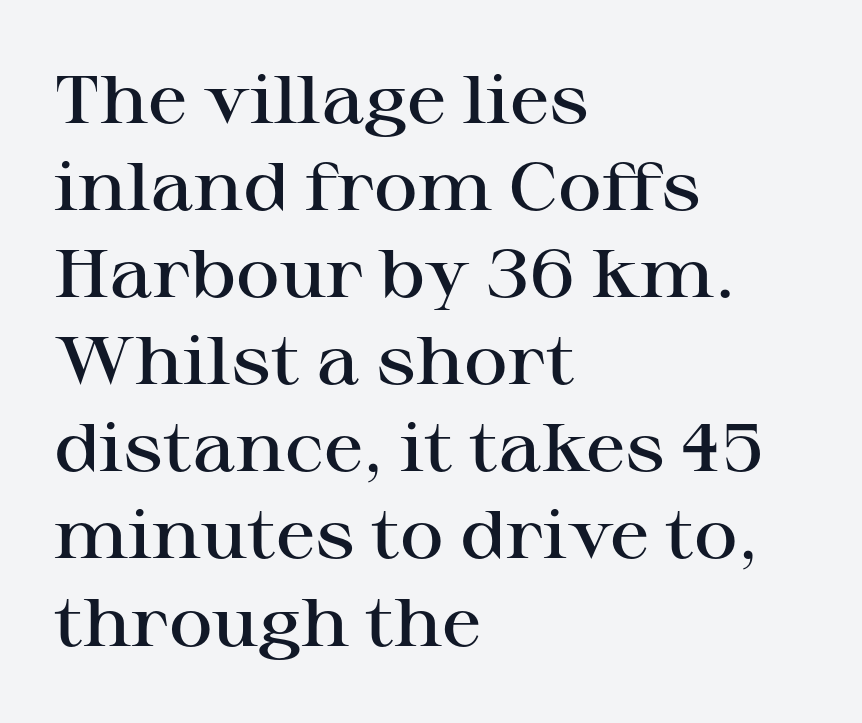
Default kerning and tracking; the words read as compact shapes. Font category for this specimen: serif. The setting favours the left margin, as ordinary paragraphs usually do. Varying glyph widths throughout — classic text-font behaviour. Quick note: not italic, upright.
